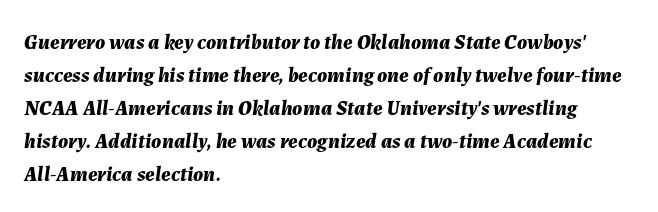
This rendering features lettering with no underline. When letters slant like this, we call the style italic. The passage shown stacks its lines at a standard gap. The ragged edge is on the right, which tells us the setting is flush left.
